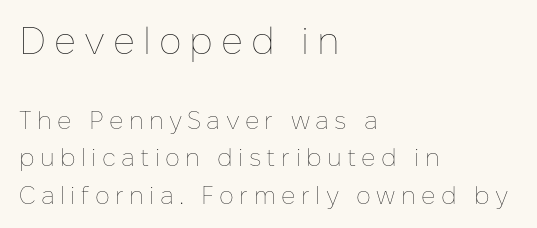
The image shows 38 px thin type, upright; set left-aligned, normal line spacing (1.49x), unusually wide letter spacing (+0.21 em), not underlined; the first (top) block is 1.52x larger; low stroke contrast and a medium x-height.
